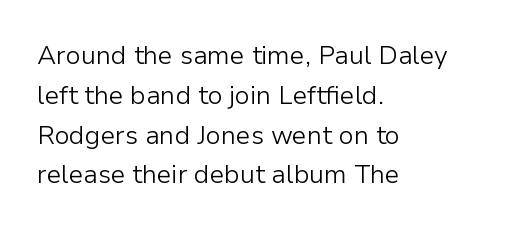
The image shows 26 px text type, upright; set left-aligned, normal line spacing (1.53x), normal letter spacing, not underlined.
